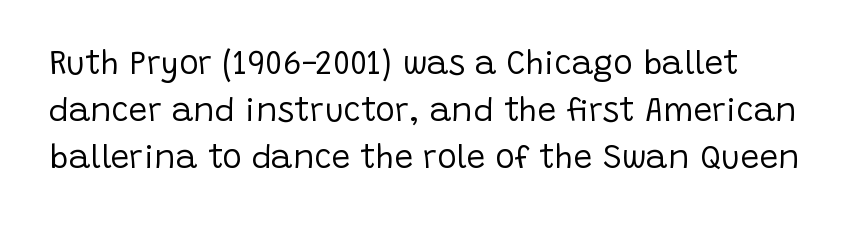
{"serif": "no", "italic": "no", "bold": "no", "weight": "regular", "width": "normal", "stroke_contrast": "low", "x_height": "large", "monospaced": "no", "underline": "no", "align": "left", "line_spacing": "normal", "line_spacing_ratio": 1.43, "letter_spacing": "normal", "letter_spacing_em": 0.0, "glyph_px": 33}
